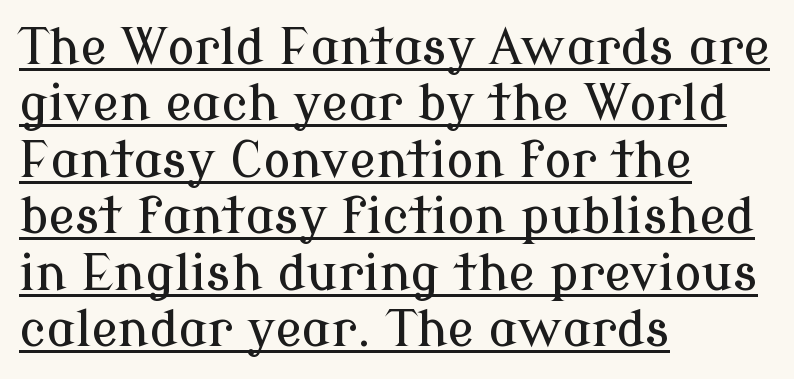
Q: Is the text italic (slanted)? A: No, it is upright.
Q: Is the typeface a serif or a sans-serif typeface? A: Serif.
Q: Is the text underlined? A: Yes.
Q: How is the paragraph aligned? A: Left-aligned.
Q: Is the spacing between letters normal or unusually wide? A: Normal.
Q: Is the spacing between lines tight, normal or loose? A: Tight.
Q: Width (condensed, normal, or wide)? A: Normal.
Q: Stroke contrast? A: Low.
Q: x-height? A: Medium.
Q: Monospaced? A: No.
